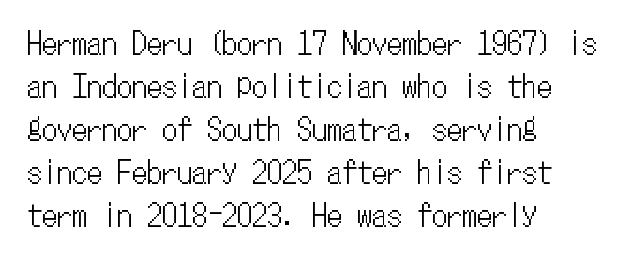
The image shows 30 px condensed type, upright, monospaced; set left-aligned, normal line spacing (1.43x), normal letter spacing, not underlined; low stroke contrast and a medium x-height.
